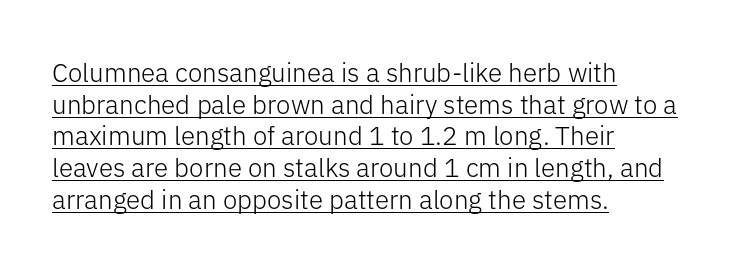
The image shows 26 px text type, upright; set left-aligned, line spacing 1.22x, normal letter spacing, underlined.
